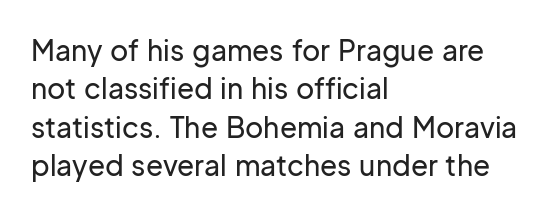
Each letter keeps its own natural width here, so spacing adapts to shape. Just letters on the line, the space beneath them empty. Reading down the column, the eye jumps a familiar distance to each next line. What stands out about the letter spacing? Nothing — it is the standard amount.
